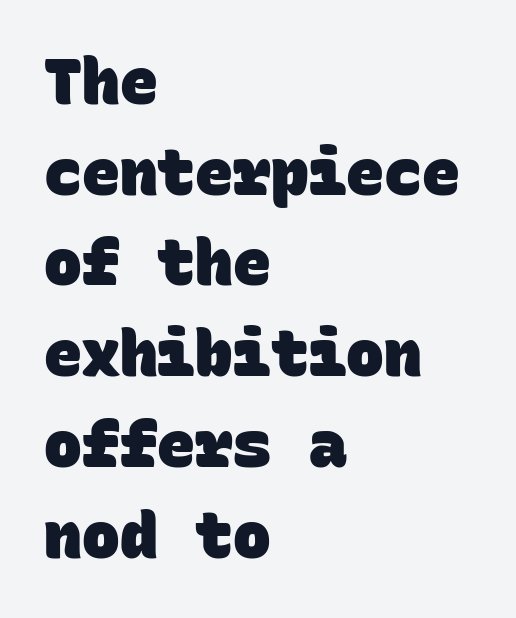
Q: Is the text bold? A: Yes.
Q: Is the typeface a serif or a sans-serif typeface? A: Sans-serif.
Q: Is the text underlined? A: No.
Q: How is the paragraph aligned? A: Left-aligned.
Q: Is the spacing between letters normal or unusually wide? A: Normal.
Q: Is the spacing between lines tight, normal or loose? A: Normal.
Q: Width (condensed, normal, or wide)? A: Normal.
Q: Stroke contrast? A: Low.
Q: x-height? A: Large.
Q: Monospaced? A: Yes.
